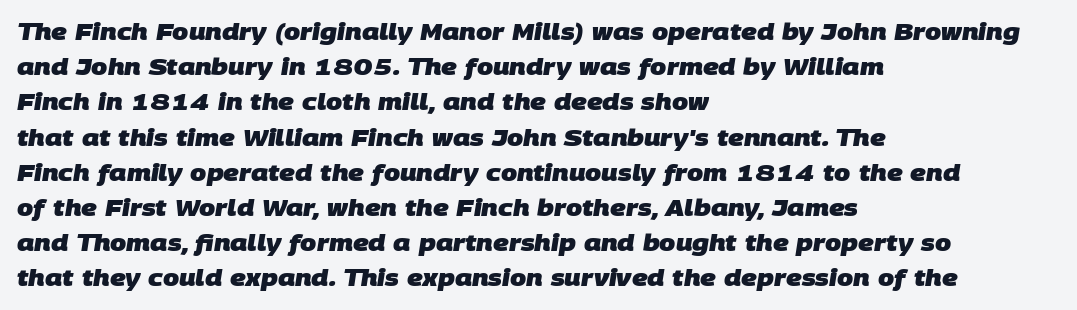
Emphasis by weight is at full strength: bold. The space between consecutive lines is moderate. This rendering uses left alignment, leaving the right contour irregular. Plain, unruled lines of type. Honestly, the letter spacing is just normal — you wouldn't notice it.
